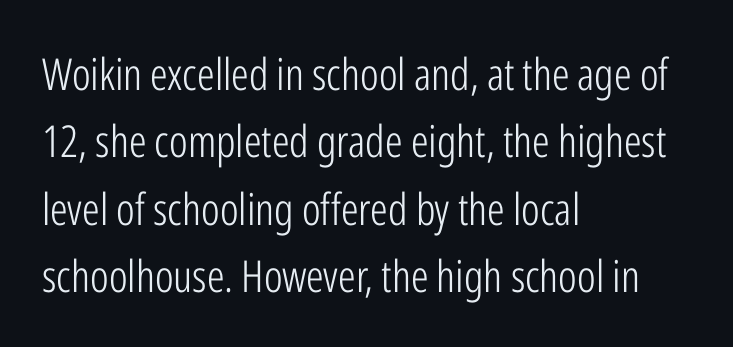
Stems and bowls with no extra thickness — not bold. Line starts are locked; line ends wander. This rendering leaves character spacing at its baseline value. These lines sit exactly where default settings would place them. A typesetter would label this face a sans. The passage shown is typed in a proportional face where columns would drift.
